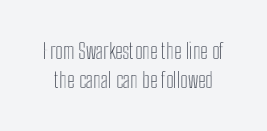
The image shows 21 px text type, upright; set normal line spacing (1.37x), normal letter spacing, not underlined.
